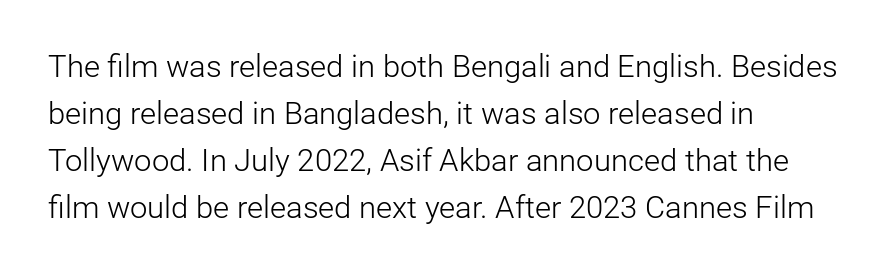
The image shows 31 px light sans-serif type, upright; set left-aligned, normal line spacing (1.52x), normal letter spacing, not underlined; low stroke contrast and a medium x-height.
